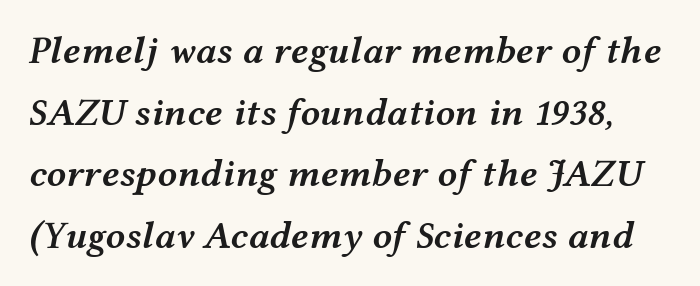
{"italic": "yes", "lean": "right", "slant_degrees": 12, "bold": "semi", "weight": "semibold", "width": "wide", "stroke_contrast": "medium", "x_height": "medium", "monospaced": "no", "underline": "no", "line_spacing": "normal", "line_spacing_ratio": 1.58, "letter_spacing": "normal", "letter_spacing_em": 0.0, "glyph_px": 39}
